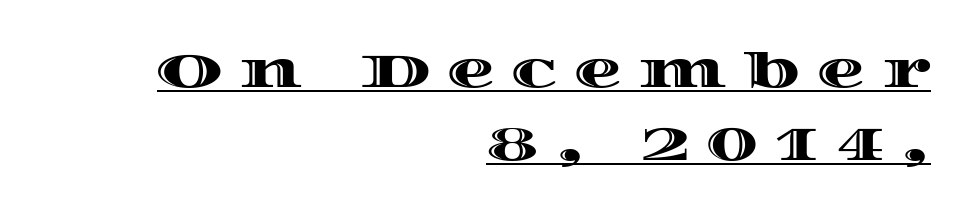
The passage shown is typed in a proportional face where columns would drift. Is there any slant? The stems are plumb. This block has exactly the height ordinary leading produces. Characters follow at a spacing far wider than the type designer built in. Which margin do the lines hug? The right one — the left edge is uneven. The rendering uses the underline text-decoration.
